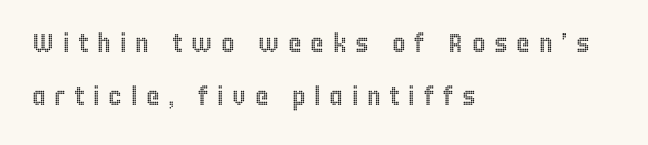
The image shows 26 px text type, upright; set left-aligned, loose line spacing (2.05x), unusually wide letter spacing (+0.33 em), not underlined.
